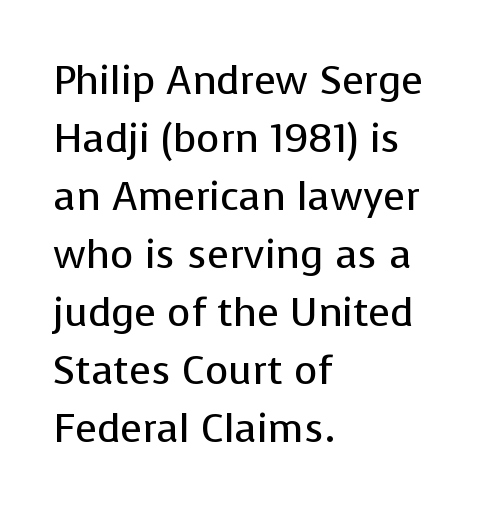
The compositor pushed each line to the left boundary. Character widths vary here, with narrow letters taking less room than wide ones. Designer's note — italics off, roman on. Each letter's strokes conclude bluntly, with no projecting serifs. The characters are drawn with everyday or finer stroke widths.
